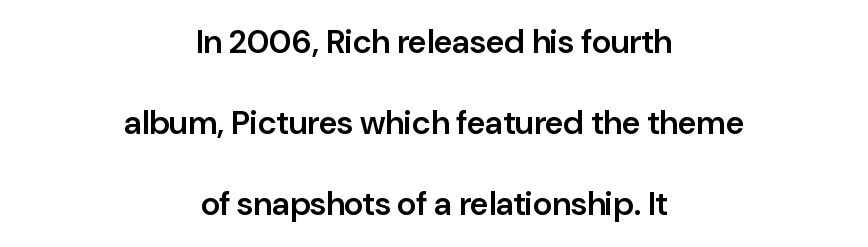
The image shows 33 px semibold sans-serif type, upright; set centered, loose line spacing (2.46x), normal letter spacing, not underlined; low stroke contrast and a medium x-height.
